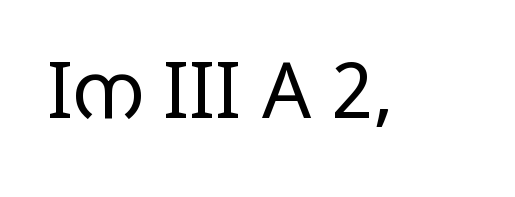
{"serif": "no", "italic": "no", "bold": "no", "weight": "regular", "width": "wide", "stroke_contrast": "low", "x_height": "large", "monospaced": "no", "underline": "no", "letter_spacing": "normal", "letter_spacing_em": 0.0, "glyph_px": 77}
